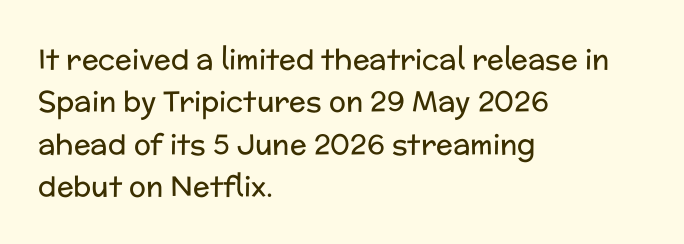
Q: Is the text bold? A: No.
Q: Is the text italic (slanted)? A: No, it is upright.
Q: Is the typeface a serif or a sans-serif typeface? A: Sans-serif.
Q: Is the text underlined? A: No.
Q: How is the paragraph aligned? A: Left-aligned.
Q: Is the spacing between letters normal or unusually wide? A: Normal.
Q: Is the spacing between lines tight, normal or loose? A: Normal.
Q: Width (condensed, normal, or wide)? A: Normal.
Q: Stroke contrast? A: Low.
Q: x-height? A: Medium.
Q: Monospaced? A: No.
